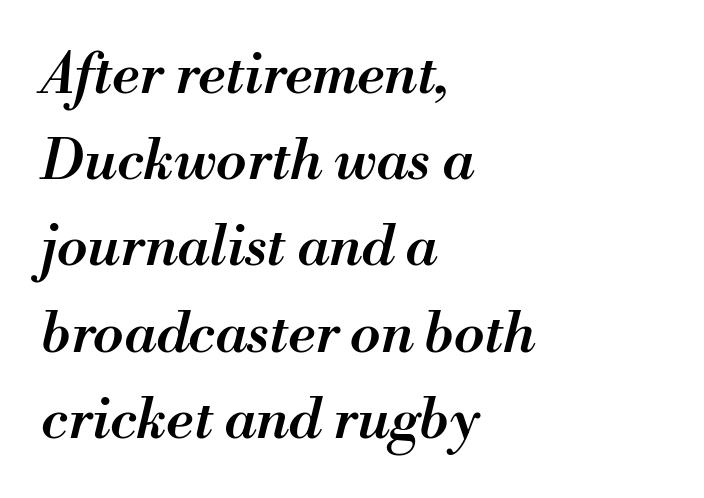
Line beginnings align vertically; line endings do not. The lines sit at an ordinary, default distance from one another. Each letter keeps its own natural width here, so spacing adapts to shape. Weight: semibold (demi). Here the glyphs are tracked normally, forming tight word shapes.
